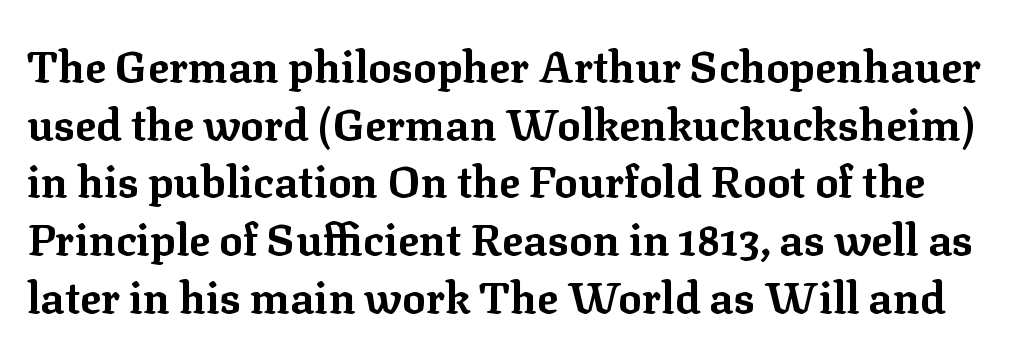
The image shows 44 px bold serif type, upright; set normal line spacing (1.31x), normal letter spacing, not underlined; low stroke contrast and a medium x-height.
